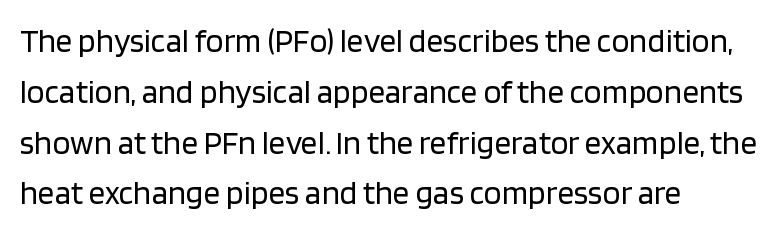
{"serif": "no", "italic": "no", "bold": "no", "weight": "regular", "width": "normal", "stroke_contrast": "low", "x_height": "large", "monospaced": "no", "underline": "no", "align": "left", "line_spacing": "normal", "line_spacing_ratio": 1.54, "letter_spacing": "normal", "letter_spacing_em": 0.0, "glyph_px": 33}
